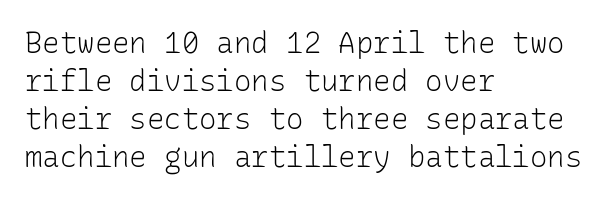
Q: Is the text bold? A: No.
Q: Is the text italic (slanted)? A: No, it is upright.
Q: Is the typeface a serif or a sans-serif typeface? A: Sans-serif.
Q: Is the text underlined? A: No.
Q: How is the paragraph aligned? A: Left-aligned.
Q: Is the spacing between letters normal or unusually wide? A: Normal.
Q: Is the spacing between lines tight, normal or loose? A: Normal.
Q: Width (condensed, normal, or wide)? A: Normal.
Q: Stroke contrast? A: Low.
Q: x-height? A: Medium.
Q: Monospaced? A: Yes.
